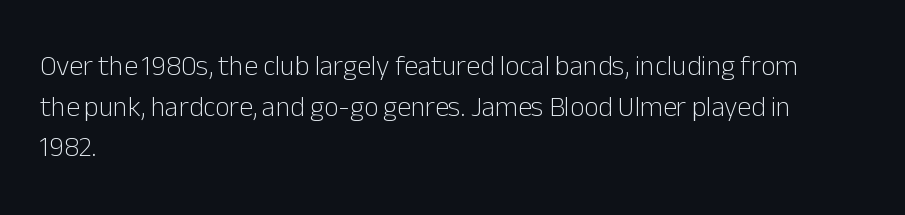
The image shows 28 px light sans-serif type, upright; set left-aligned, normal line spacing (1.45x), normal letter spacing, not underlined; low stroke contrast and a medium x-height.
